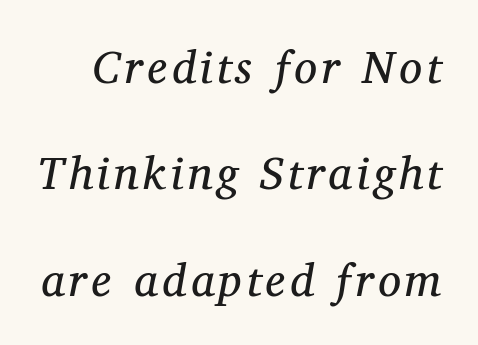
Q: Is the text bold? A: No.
Q: Is the text italic (slanted)? A: Yes, it leans right by about 12 degrees.
Q: Is the typeface a serif or a sans-serif typeface? A: Serif.
Q: Is the text underlined? A: No.
Q: Is the spacing between lines tight, normal or loose? A: Loose.
Q: Width (condensed, normal, or wide)? A: Normal.
Q: Stroke contrast? A: Medium.
Q: x-height? A: Medium.
Q: Monospaced? A: No.
